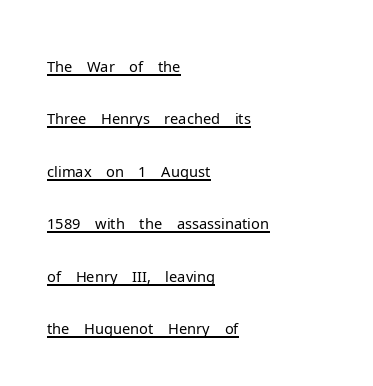
The image shows 30 px light sans-serif type, upright; set left-aligned, line spacing 1.75x, normal letter spacing, underlined; low stroke contrast and a medium x-height.
